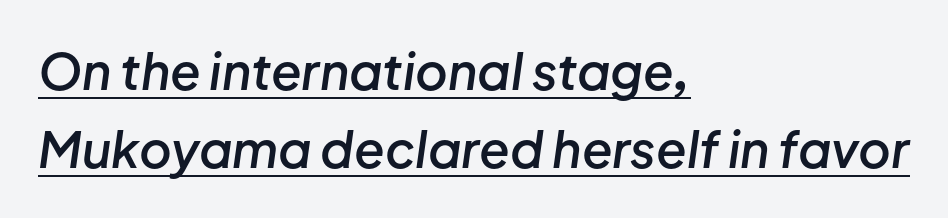
{"italic": "yes", "lean": "right", "slant_degrees": 8, "bold": "semi", "weight": "semibold", "width": "normal", "stroke_contrast": "low", "x_height": "medium", "monospaced": "no", "underline": "yes", "align": "left", "line_spacing": "normal", "line_spacing_ratio": 1.56, "letter_spacing": "normal", "letter_spacing_em": 0.0, "glyph_px": 50}
